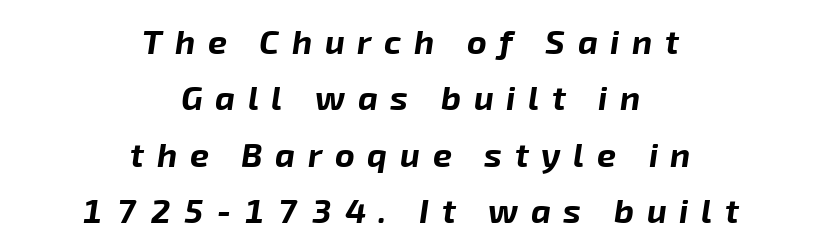
The image shows 34 px bold type, italic (leaning right); set centered, normal line spacing (1.66x), unusually wide letter spacing (+0.37 em), not underlined; low stroke contrast and a medium x-height.
